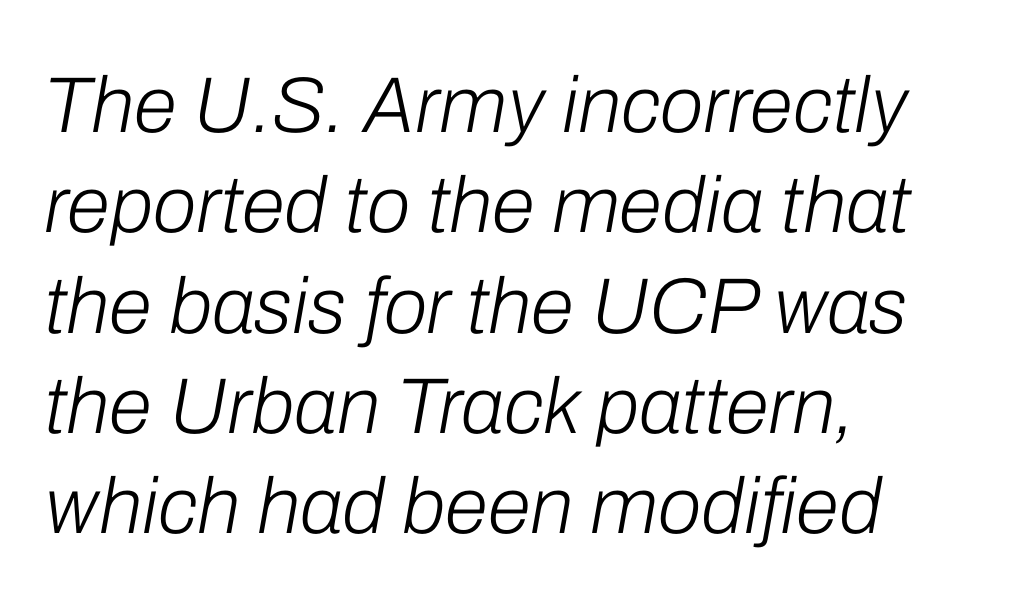
Typeset ragged right — the left edge is the straight one. This sample has the flowing, uneven cadence of proportional lettering. Descenders hang freely into open space. Posture: slanted. Letters have the restrained weight of plain body copy at most. Evenly set lines give the paragraph a standard silhouette.
